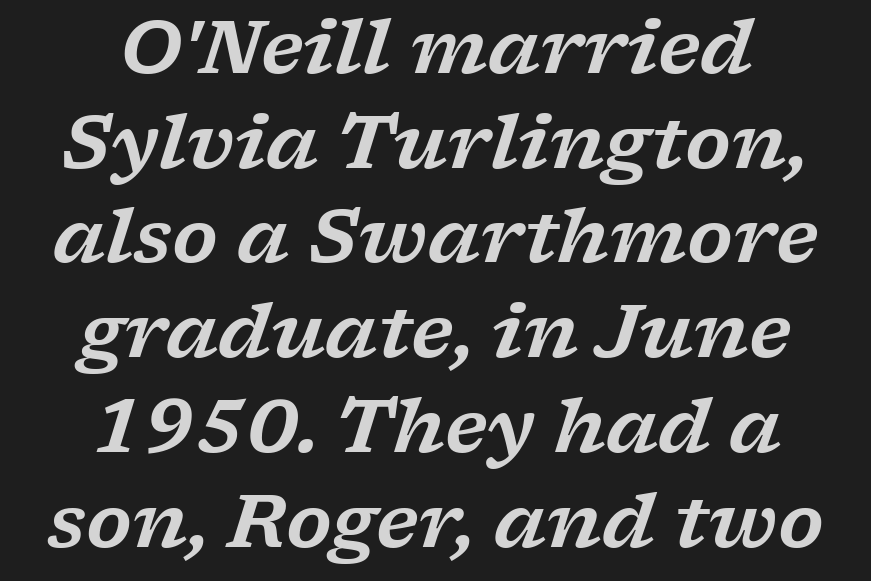
The image shows 74 px wide serif type, italic (leaning right); set centered, normal line spacing (1.28x), normal letter spacing, not underlined; low stroke contrast and a medium x-height.
